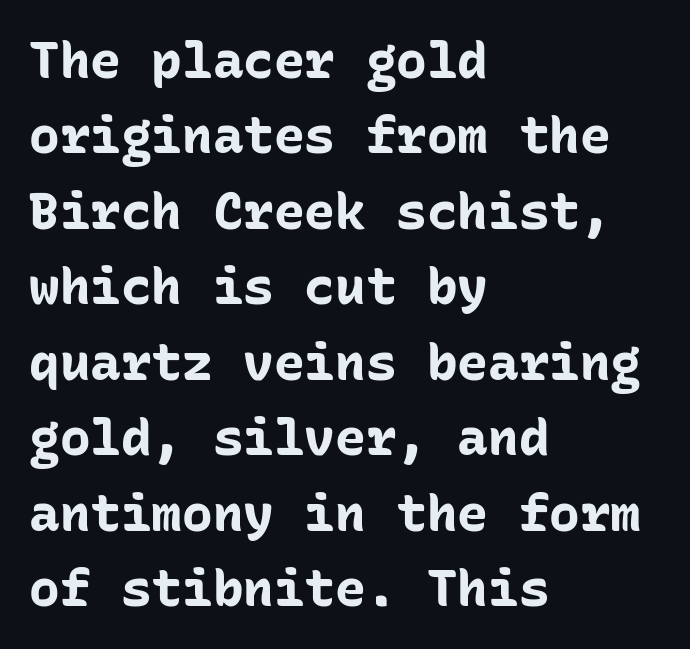
The image shows 51 px bold sans-serif type, upright, monospaced; set left-aligned, normal line spacing (1.48x), normal letter spacing, not underlined; low stroke contrast and a medium x-height.
